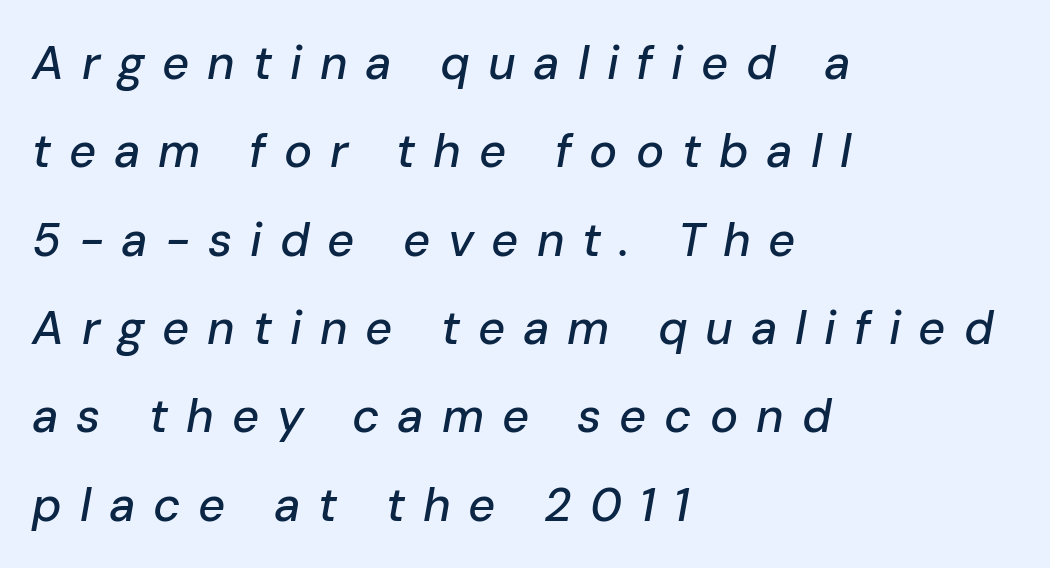
The image shows 47 px text type, italic (leaning right); set left-aligned, line spacing 1.88x, unusually wide letter spacing (+0.38 em), not underlined; low stroke contrast and a medium x-height.
